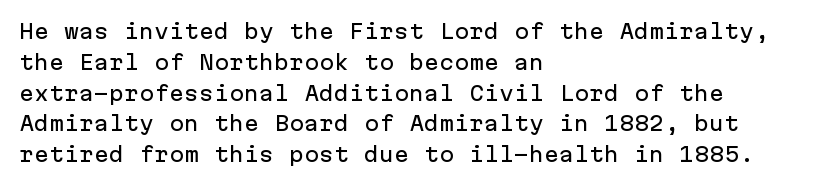
{"italic": "no", "underline": "no", "align": "left", "line_spacing": "normal", "line_spacing_ratio": 1.54, "letter_spacing": "normal", "letter_spacing_em": 0.0, "glyph_px": 20}
